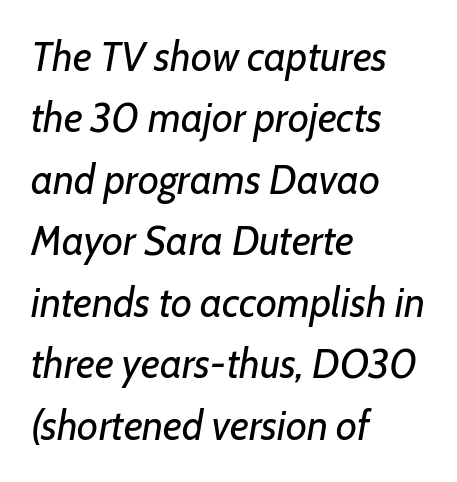
Casual observation: everything's shoved over to the left. Regular leading. The foot of each line stays bare and open. If you drew a line through each stem, it would be angled. The typesetting does not lean heavy: it is not bold.
